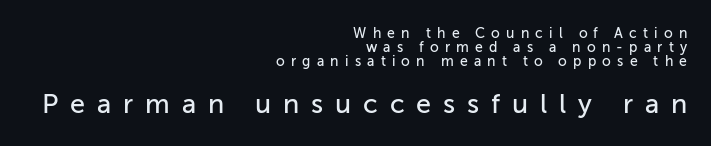
The image shows 27 px text type, upright; set right-aligned, tight line spacing (0.99x), unusually wide letter spacing (+0.44 em), not underlined; the second (bottom) block is 1.93x larger.
